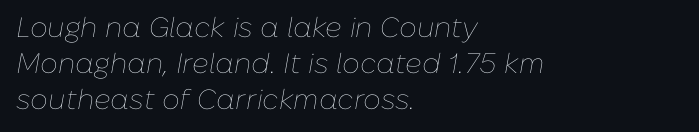
The image shows 28 px thin type, italic (leaning right); set left-aligned, normal line spacing (1.29x), normal letter spacing, not underlined; low stroke contrast and a medium x-height.
